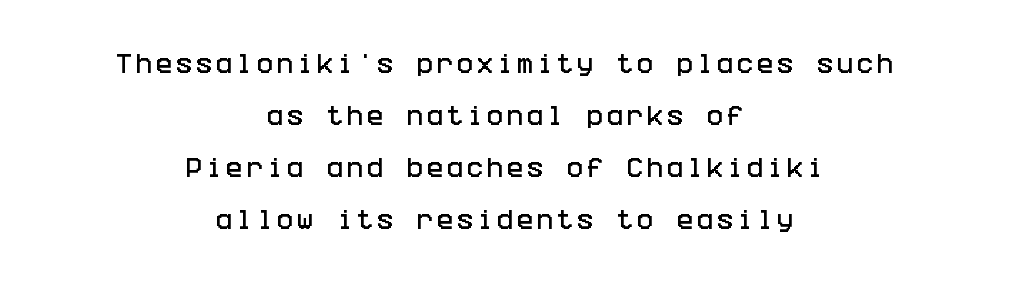
Q: Is the text italic (slanted)? A: No, it is upright.
Q: Is the text underlined? A: No.
Q: How is the paragraph aligned? A: Centered.
Q: Is the spacing between lines tight, normal or loose? A: Loose.
